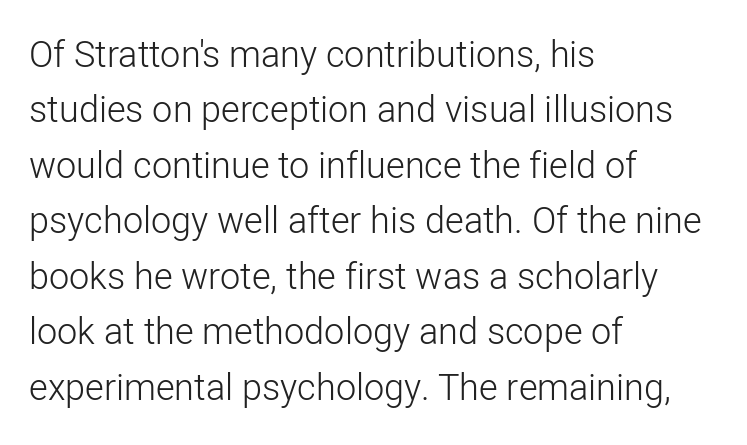
The image shows 36 px light sans-serif type, upright; set left-aligned, normal line spacing (1.54x), normal letter spacing, not underlined; low stroke contrast and a medium x-height.
